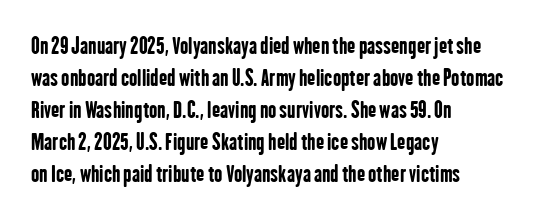
{"italic": "no", "bold": "yes", "underline": "no", "align": "left", "line_spacing": "normal", "line_spacing_ratio": 1.46, "letter_spacing": "normal", "letter_spacing_em": 0.0, "glyph_px": 22}
